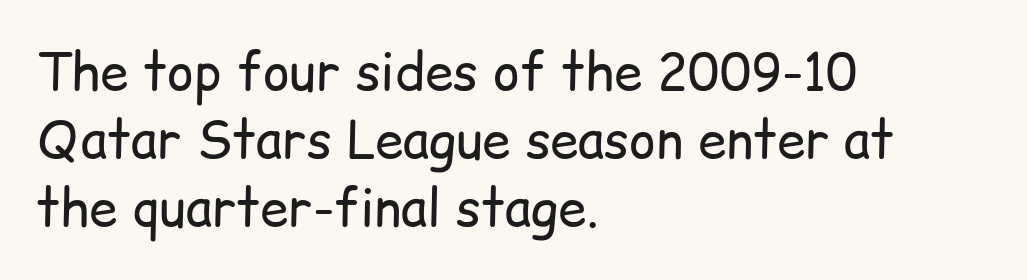
Q: Is the text bold? A: No.
Q: Is the text italic (slanted)? A: No, it is upright.
Q: Is the typeface a serif or a sans-serif typeface? A: Sans-serif.
Q: Is the text underlined? A: No.
Q: How is the paragraph aligned? A: Left-aligned.
Q: Is the spacing between letters normal or unusually wide? A: Normal.
Q: Is the spacing between lines tight, normal or loose? A: Normal.
Q: Width (condensed, normal, or wide)? A: Normal.
Q: Stroke contrast? A: Low.
Q: x-height? A: Medium.
Q: Monospaced? A: No.
